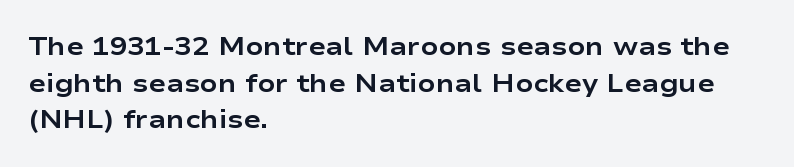
Q: Is the text bold? A: Yes.
Q: Is the text italic (slanted)? A: No, it is upright.
Q: Is the text underlined? A: No.
Q: How is the paragraph aligned? A: Left-aligned.
Q: Is the spacing between letters normal or unusually wide? A: Normal.
Q: Is the spacing between lines tight, normal or loose? A: Normal.
